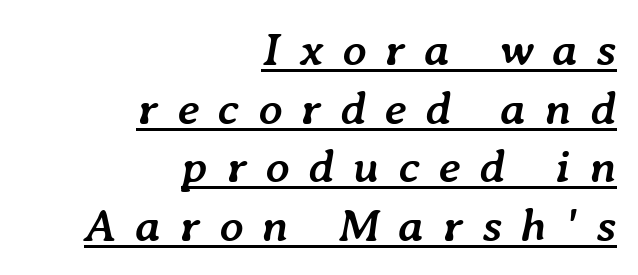
The image shows 47 px semibold type, italic (leaning right); set right-aligned, normal line spacing (1.25x), unusually wide letter spacing (+0.4 em), underlined; low stroke contrast and a medium x-height.
